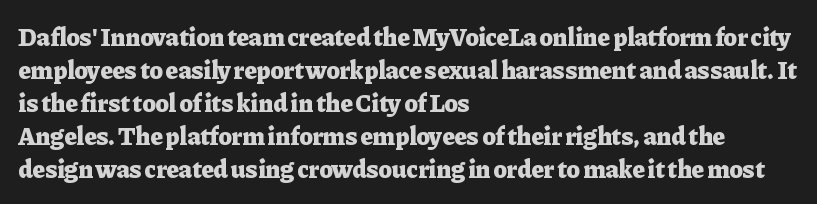
A full-strength bold gives these letters their thick strokes. The gaps between neighbouring characters are ordinary and unremarkable. The lines sit at an ordinary, default distance from one another. Descender tails drop into unmarked territory.
